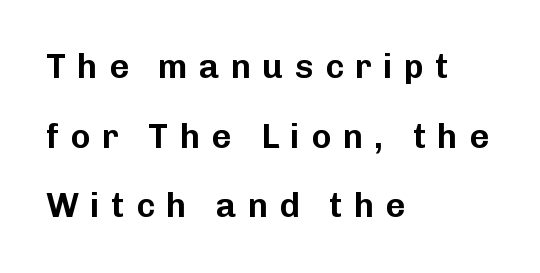
Check the space under the baseline: it is left empty. A student would call this left alignment; a typographer would say flush left, rag right. Spacing between characters has been opened up far beyond the box default. What kind of face is this? One without serifs — a sans. It's the straight-up-and-down kind of type.
